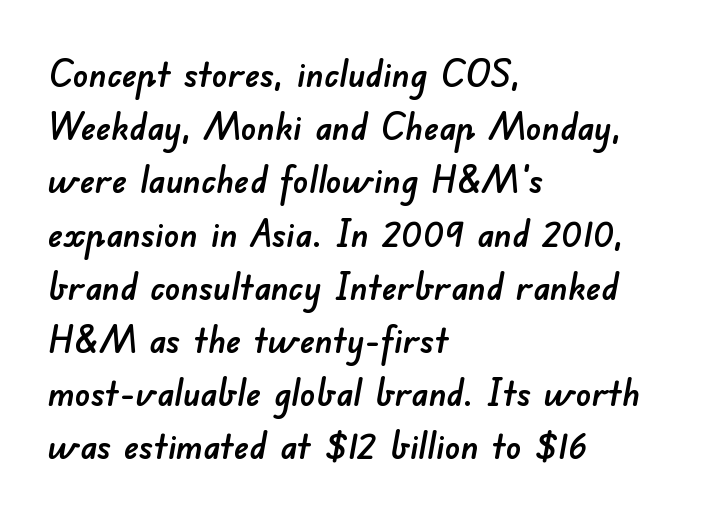
{"serif": "no", "width": "normal", "stroke_contrast": "low", "x_height": "small", "monospaced": "no", "underline": "no", "align": "left", "line_spacing": "normal", "line_spacing_ratio": 1.4, "letter_spacing": "normal", "letter_spacing_em": 0.0, "glyph_px": 38}
